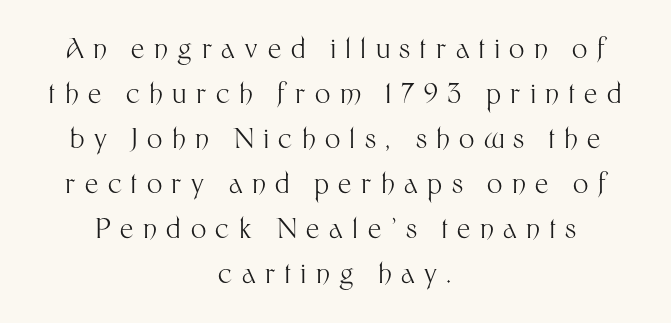
The image shows 27 px text type, upright; set centered, normal line spacing (1.67x), unusually wide letter spacing (+0.35 em), not underlined.
